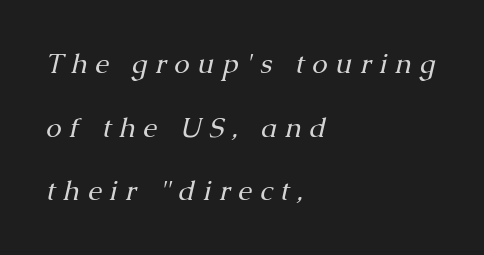
The paragraph shown leans on its left margin. This sample has the flowing, uneven cadence of proportional lettering. There's an unmistakable incline to the writing here. Spacing between characters has been opened up far beyond the box default.
